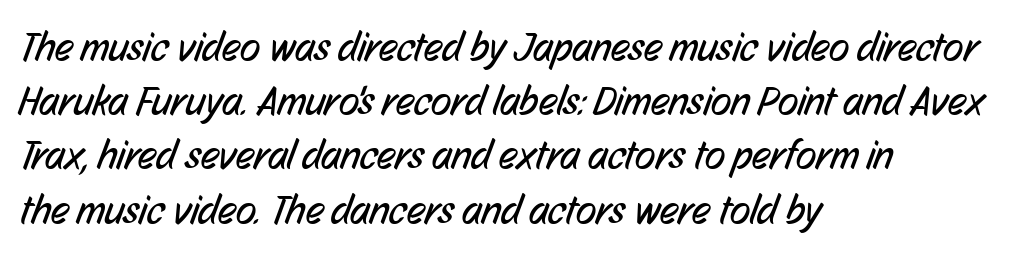
The image shows 42 px regular-weight, condensed sans-serif type; set left-aligned, normal line spacing (1.29x), normal letter spacing, not underlined; low stroke contrast and a medium x-height.
